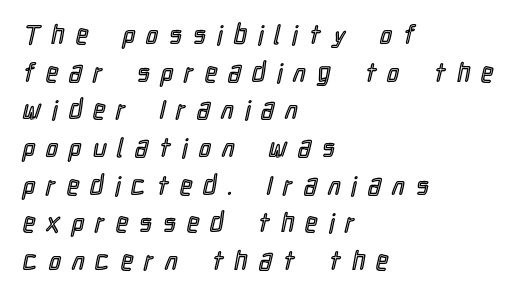
Left-aligned paragraph, ragged on the right. The lines sit at an ordinary, default distance from one another. The foot of each line stays bare and open. These lines have a slow, spaced-out rhythm from letter to letter.
